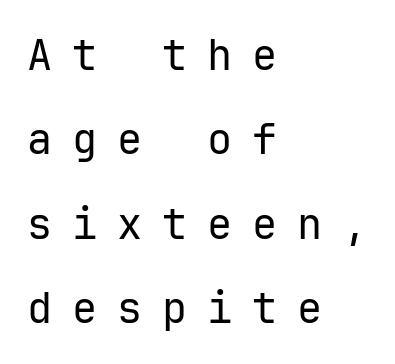
The image shows 42 px regular-weight sans-serif type, upright; set left-aligned, loose line spacing (2.01x), unusually wide letter spacing (+0.47 em), not underlined; low stroke contrast and a medium x-height.
